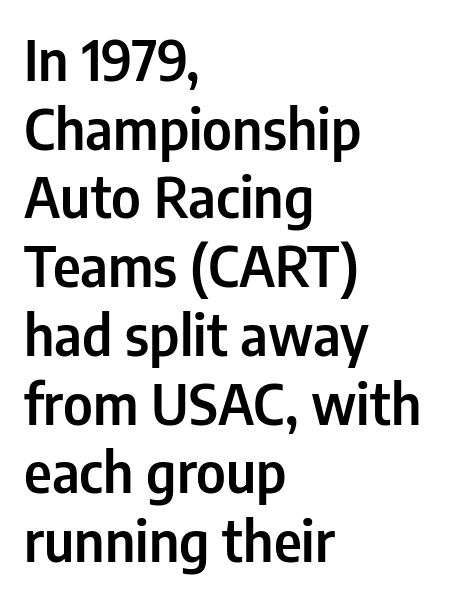
Typeset ragged right — the left edge is the straight one. Letters rest on an invisible, unmarked baseline. Caption: standard tracking, unaltered. How would I describe the line gaps? Plain and ordinary. The font's upright variant was chosen for this text.
